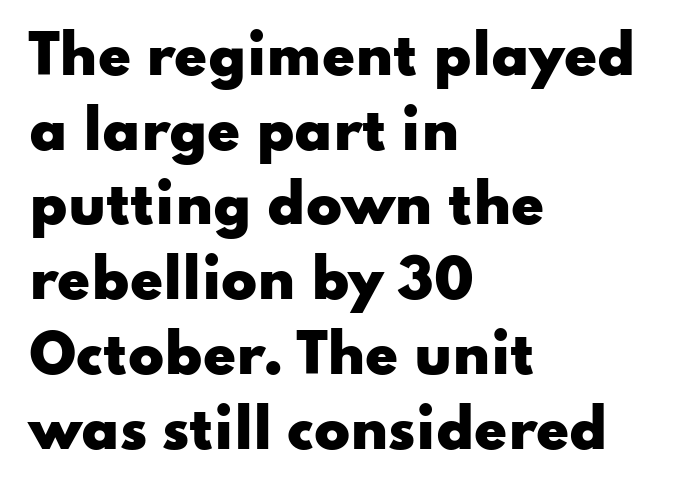
{"serif": "no", "italic": "no", "bold": "yes", "weight": "heavy", "width": "wide", "stroke_contrast": "low", "x_height": "small", "monospaced": "no", "underline": "no", "align": "left", "line_spacing": "normal", "line_spacing_ratio": 1.41, "letter_spacing": "normal", "letter_spacing_em": 0.0, "glyph_px": 53}
